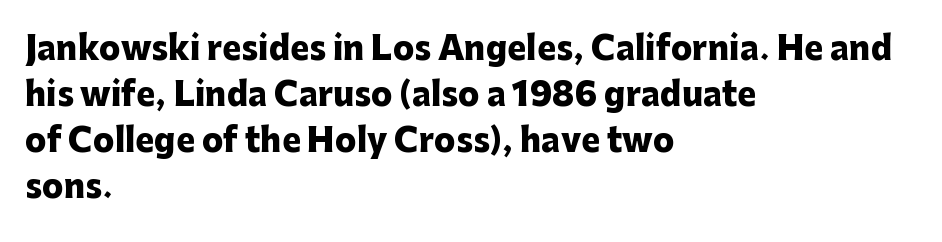
Q: Is the text bold? A: Yes.
Q: Is the text italic (slanted)? A: No, it is upright.
Q: Is the typeface a serif or a sans-serif typeface? A: Sans-serif.
Q: Is the text underlined? A: No.
Q: How is the paragraph aligned? A: Left-aligned.
Q: Is the spacing between letters normal or unusually wide? A: Normal.
Q: Is the spacing between lines tight, normal or loose? A: Normal.
Q: Width (condensed, normal, or wide)? A: Normal.
Q: Stroke contrast? A: Low.
Q: x-height? A: Medium.
Q: Monospaced? A: No.
